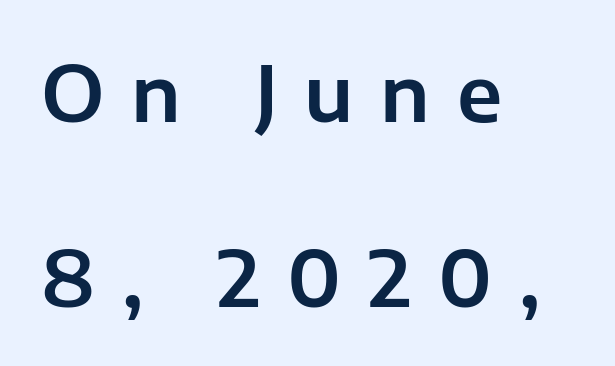
The image shows 78 px sans-serif type, upright; set left-aligned, loose line spacing (2.37x), unusually wide letter spacing (+0.34 em), not underlined; low stroke contrast and a medium x-height.
